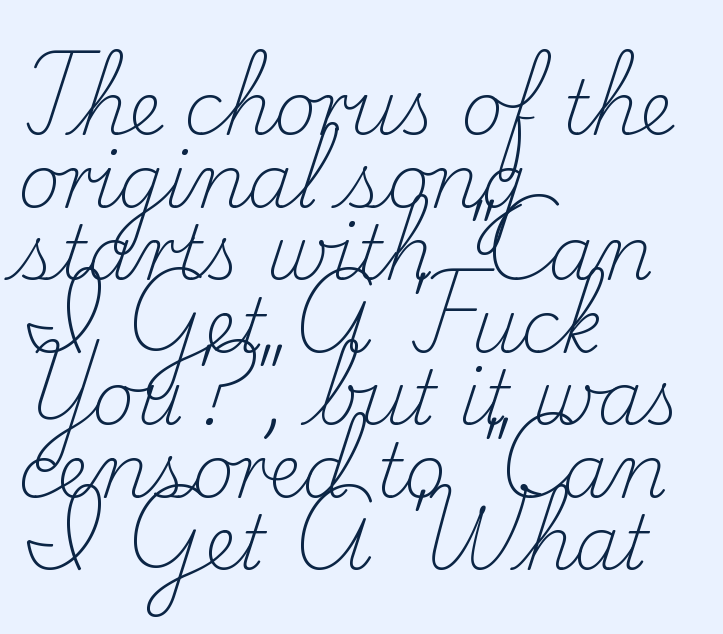
Q: Is the text bold? A: No.
Q: Is the text italic (slanted)? A: Yes.
Q: Is the typeface a serif or a sans-serif typeface? A: Serif.
Q: Is the text underlined? A: No.
Q: How is the paragraph aligned? A: Left-aligned.
Q: Is the spacing between letters normal or unusually wide? A: Normal.
Q: Is the spacing between lines tight, normal or loose? A: Tight.
Q: Width (condensed, normal, or wide)? A: Normal.
Q: Stroke contrast? A: Low.
Q: x-height? A: Small.
Q: Monospaced? A: No.
